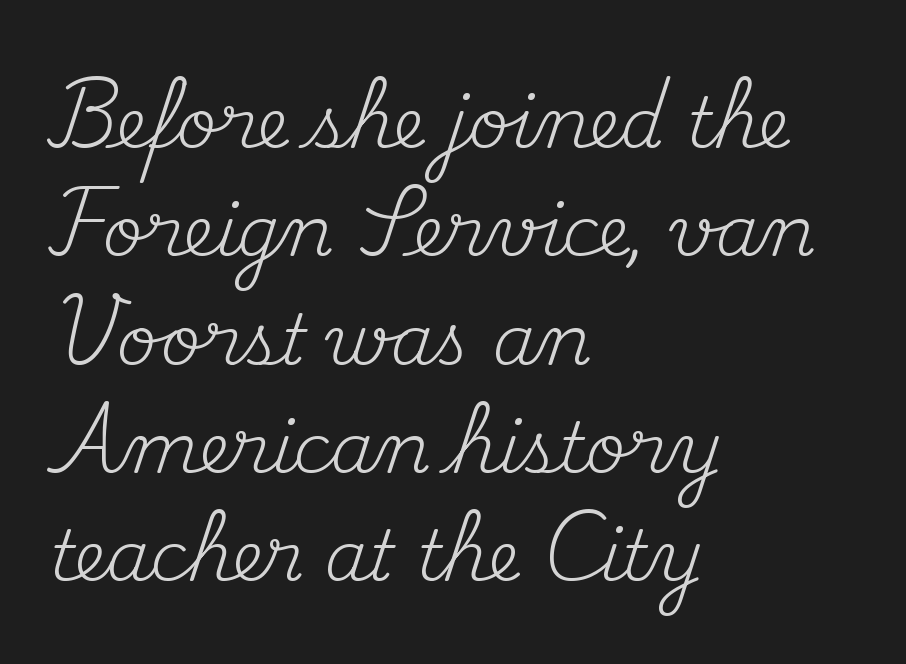
{"serif": "yes", "bold": "no", "weight": "regular", "width": "normal", "stroke_contrast": "medium", "x_height": "small", "monospaced": "no", "underline": "no", "align": "left", "line_spacing": "normal", "line_spacing_ratio": 1.57, "letter_spacing": "normal", "letter_spacing_em": 0.0, "glyph_px": 69}
